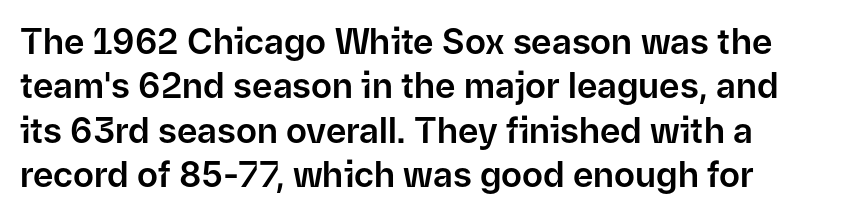
Anything drawn beneath the words? Only blank space. The rendering uses natural spacing where letterforms have individual widths. You could call the tracking neutral — neither tight nor loose. In terms of posture, this sample is upright.
